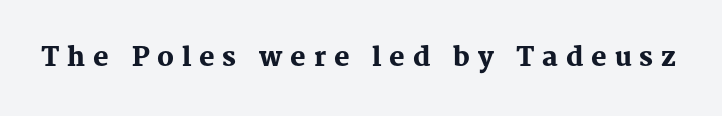
The face used here has the dense, thick strokes of a bold. Descender tails drop into unmarked territory. The typography opts for an upright posture over an oblique one. Students, note that the glyphs here are deliberately spaced far apart.
